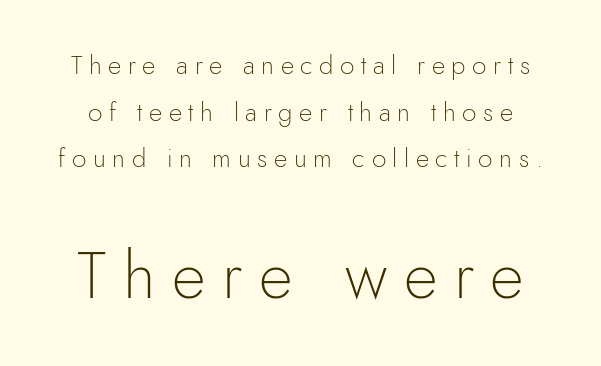
Q: Is the text bold? A: No.
Q: Is the text italic (slanted)? A: No, it is upright.
Q: Is the typeface a serif or a sans-serif typeface? A: Sans-serif.
Q: Is the text underlined? A: No.
Q: Is the spacing between letters normal or unusually wide? A: Unusually wide.
Q: Which block of text is set in a larger size, the first (top) or the second (bottom)? A: The second (bottom) one.
Q: Width (condensed, normal, or wide)? A: Normal.
Q: x-height? A: Small.
Q: Monospaced? A: No.
